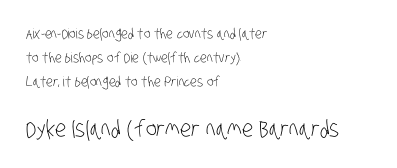
The image shows 23 px text type; set left-aligned, line spacing 1.73x, normal letter spacing, not underlined; the second (bottom) block is 1.64x larger.
